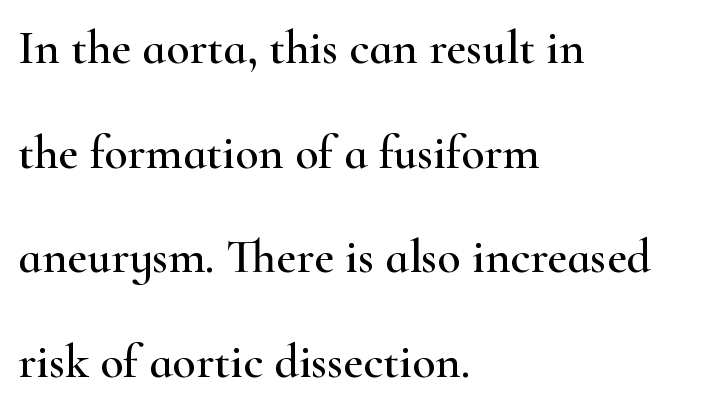
Summary of vertical rhythm: relaxed, with wide interline spacing. When letters stand straight like this, we call the style roman or upright. Anything drawn beneath the words? Only blank space. Character widths vary here, with narrow letters taking less room than wide ones. Each letter's strokes conclude with small projecting serifs.
